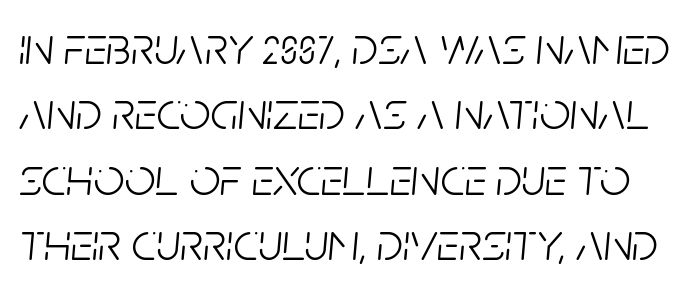
The image shows 54 px light, condensed type, italic (leaning right); set line spacing 1.21x, normal letter spacing, not underlined; low stroke contrast and a large x-height.
